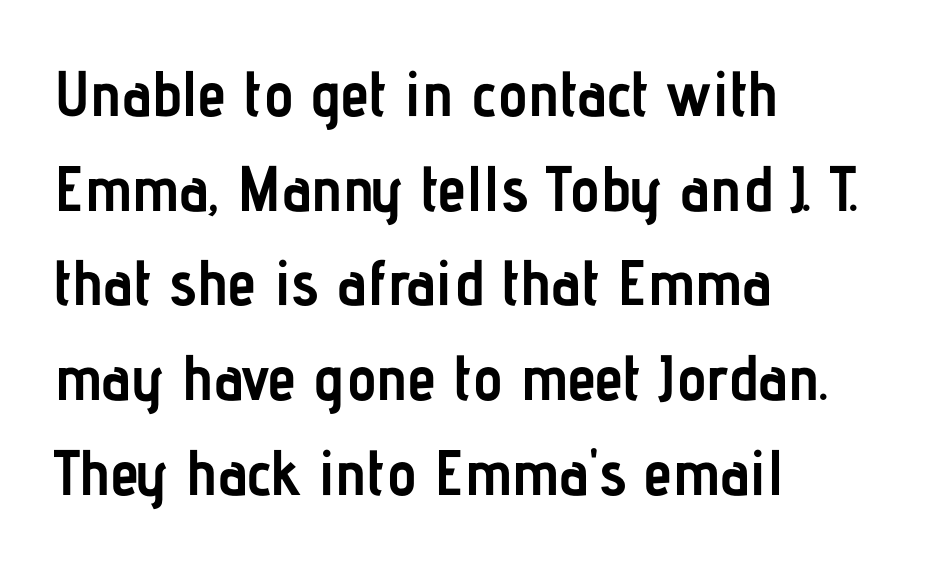
Q: Is the text bold? A: Yes.
Q: Is the text italic (slanted)? A: No, it is upright.
Q: Is the typeface a serif or a sans-serif typeface? A: Sans-serif.
Q: Is the text underlined? A: No.
Q: How is the paragraph aligned? A: Left-aligned.
Q: Is the spacing between letters normal or unusually wide? A: Normal.
Q: Is the spacing between lines tight, normal or loose? A: Normal.
Q: Width (condensed, normal, or wide)? A: Condensed.
Q: Stroke contrast? A: Low.
Q: x-height? A: Medium.
Q: Monospaced? A: No.
